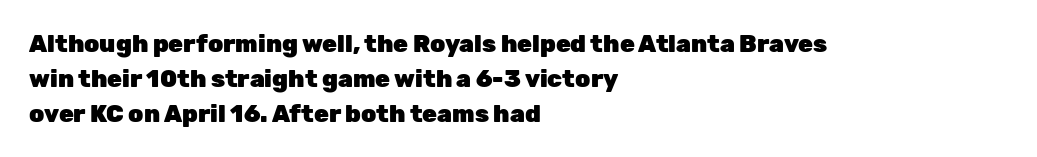
Q: Is the text bold? A: Yes.
Q: Is the text italic (slanted)? A: No, it is upright.
Q: Is the text underlined? A: No.
Q: How is the paragraph aligned? A: Left-aligned.
Q: Is the spacing between letters normal or unusually wide? A: Normal.
Q: Is the spacing between lines tight, normal or loose? A: Normal.
